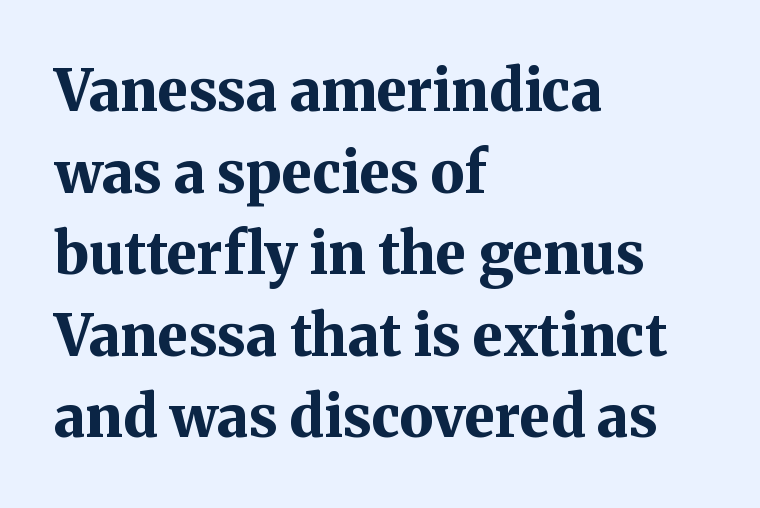
Does the lettering tilt? It doesn't — this is upright. The rag falls on the right side of this text block. Glance below the letters and you will spot only blank space. Leading: standard.
